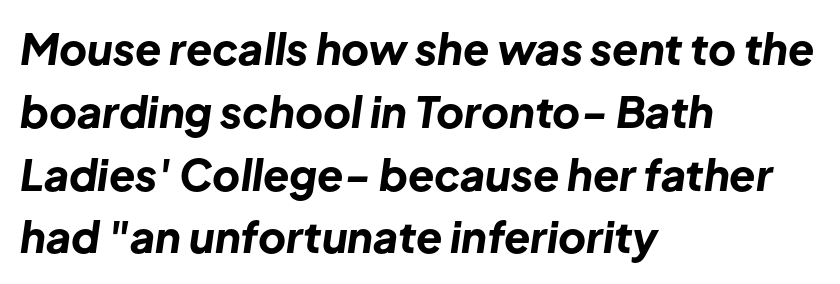
Regarding leading, the lines here are spaced in the standard way. Varying glyph widths throughout — classic text-font behaviour. In terms of letterspacing, this is plain default setting. The space directly below the letters is spotless. Looking at the ascenders, they clearly lean. Where is the straight margin? On the left.
